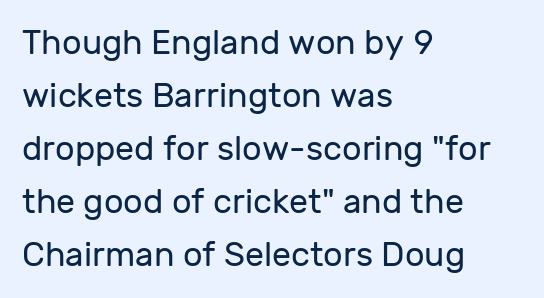
Q: Is the text bold? A: No.
Q: Is the text italic (slanted)? A: No, it is upright.
Q: Is the typeface a serif or a sans-serif typeface? A: Sans-serif.
Q: Is the text underlined? A: No.
Q: How is the paragraph aligned? A: Left-aligned.
Q: Is the spacing between letters normal or unusually wide? A: Normal.
Q: Is the spacing between lines tight, normal or loose? A: Normal.
Q: Width (condensed, normal, or wide)? A: Normal.
Q: Stroke contrast? A: Low.
Q: x-height? A: Medium.
Q: Monospaced? A: No.
